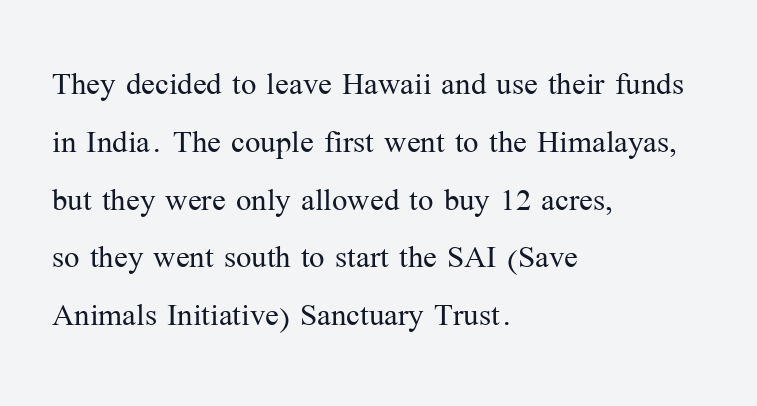
The image shows 41 px light serif type, upright; set left-aligned, normal line spacing (1.41x), normal letter spacing, not underlined; medium stroke contrast and a medium x-height.
